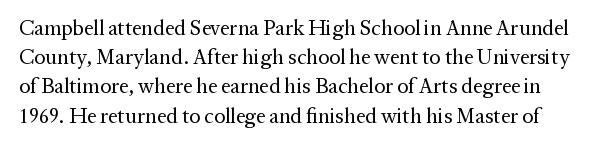
The image shows 21 px text type, upright; set normal line spacing (1.39x), normal letter spacing, not underlined.
